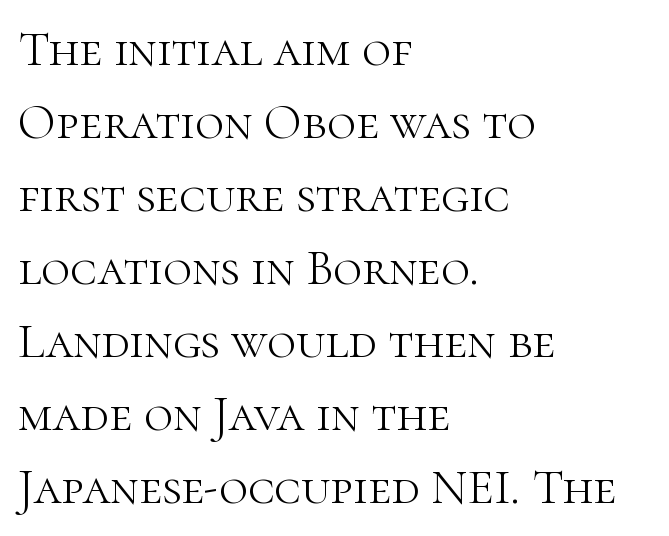
{"serif": "yes", "italic": "no", "bold": "no", "weight": "light", "width": "normal", "stroke_contrast": "high", "x_height": "medium", "monospaced": "no", "underline": "no", "align": "left", "line_spacing": "normal", "line_spacing_ratio": 1.46, "letter_spacing": "normal", "letter_spacing_em": 0.0, "glyph_px": 50}
